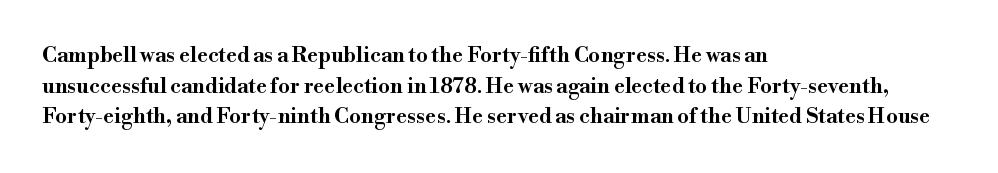
Q: Is the text italic (slanted)? A: No, it is upright.
Q: Is the text underlined? A: No.
Q: How is the paragraph aligned? A: Left-aligned.
Q: Is the spacing between letters normal or unusually wide? A: Normal.
Q: Is the spacing between lines tight, normal or loose? A: Normal.
